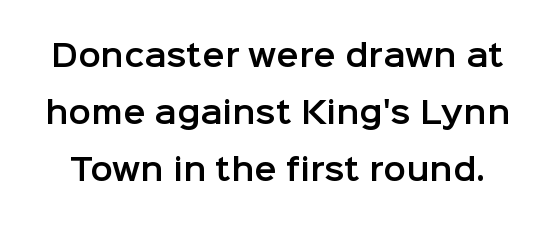
The image shows 30 px sans-serif type, upright; set loose line spacing (1.9x), normal letter spacing, not underlined; low stroke contrast and a medium x-height.
